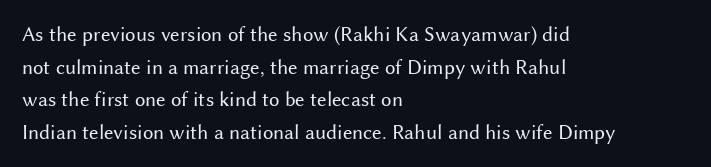
Q: Is the text bold? A: No.
Q: Is the text italic (slanted)? A: No, it is upright.
Q: Is the text underlined? A: No.
Q: How is the paragraph aligned? A: Left-aligned.
Q: Is the spacing between letters normal or unusually wide? A: Normal.
Q: Is the spacing between lines tight, normal or loose? A: Normal.
